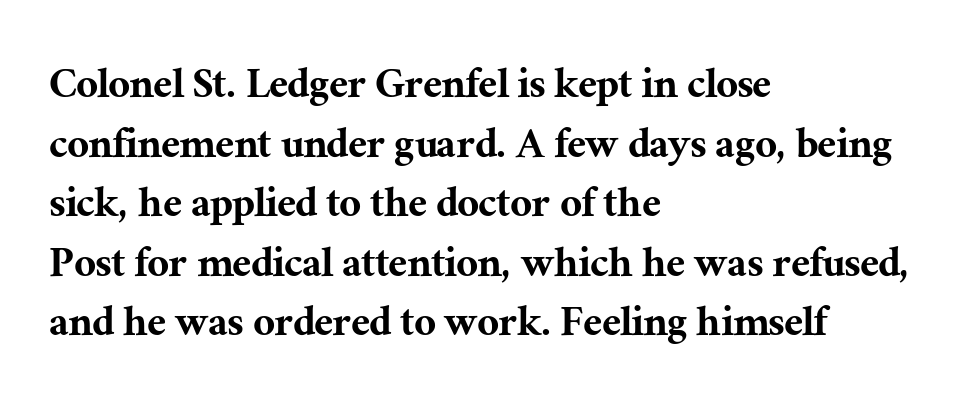
The image shows 48 px serif type, upright; set left-aligned, line spacing 1.24x, normal letter spacing, not underlined; medium stroke contrast and a medium x-height.
